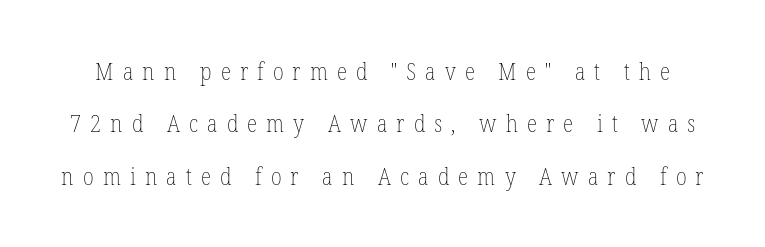
The image shows 24 px text type, upright; set loose line spacing (2.18x), unusually wide letter spacing (+0.38 em), not underlined.
